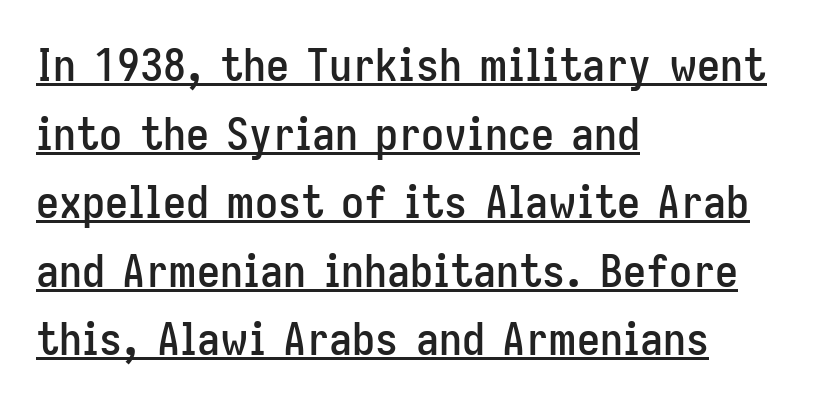
The image shows 46 px condensed sans-serif type, upright; set left-aligned, normal line spacing (1.49x), normal letter spacing, underlined; low stroke contrast and a medium x-height.
